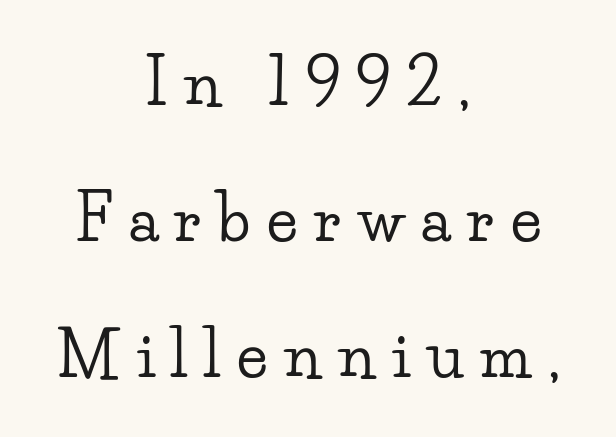
{"serif": "yes", "italic": "no", "width": "wide", "stroke_contrast": "low", "x_height": "small", "monospaced": "no", "underline": "no", "align": "center", "line_spacing": "loose", "line_spacing_ratio": 2.19, "letter_spacing": "wide", "letter_spacing_em": 0.27, "glyph_px": 62}
